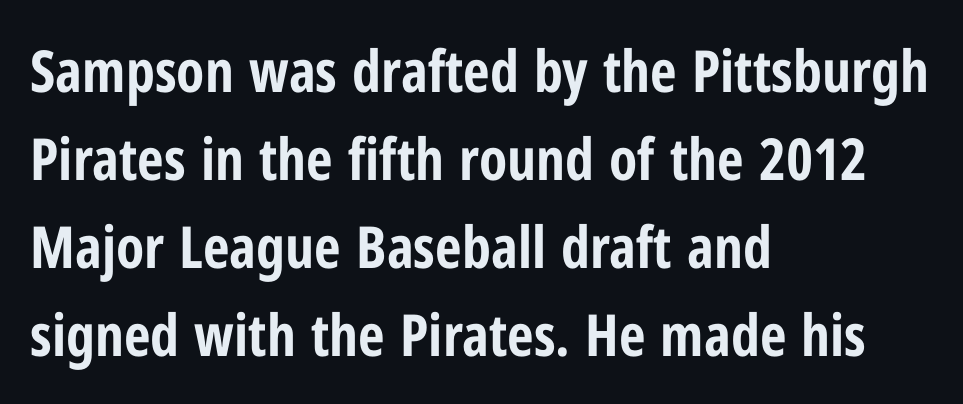
The image shows 58 px bold, condensed sans-serif type, upright; set left-aligned, normal line spacing (1.52x), normal letter spacing, not underlined; low stroke contrast and a medium x-height.
